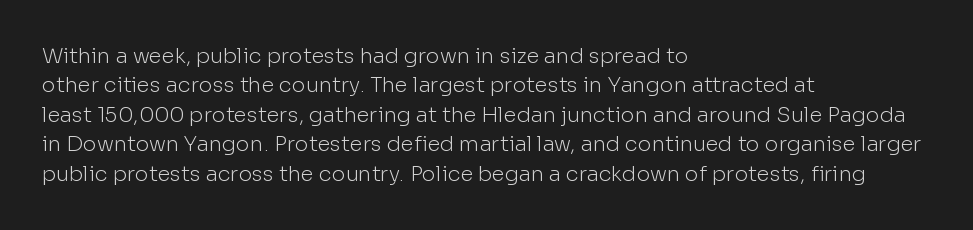
The image shows 21 px text type, upright; set left-aligned, normal line spacing (1.4x), normal letter spacing, not underlined.
